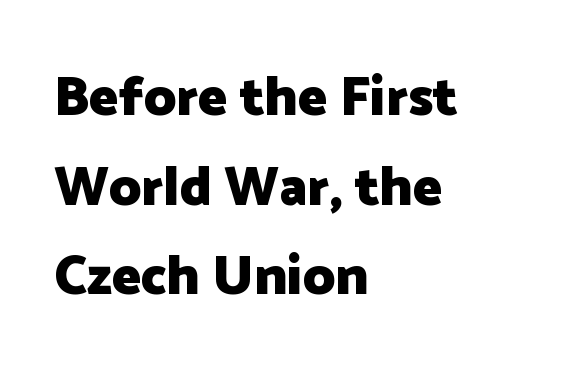
Words appear dense and cohesive because spacing is normal. This rendering employs a face without finishing strokes, i.e., a sans-serif. The passage is arranged the way most books set body copy — flush left. Note the varied advance widths — an 'i' is clearly narrower than an 'm'.
